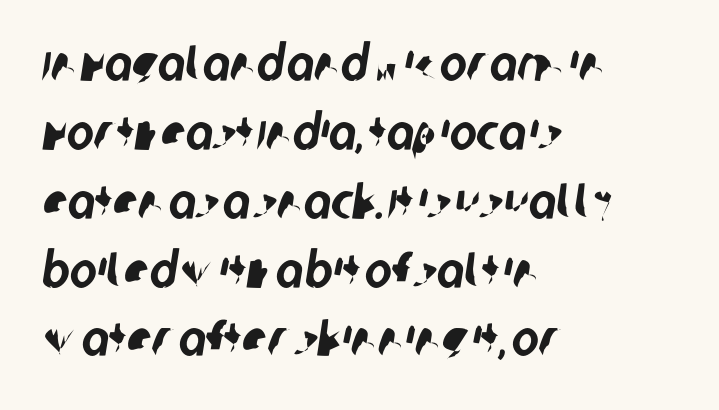
This sample is left-justified, so line endings fall wherever the words run out. The tracking reads as untouched default to a designer's eye. The rendering uses natural spacing where letterforms have individual widths. The foot of each line stays bare and open. In terms of leading, this rendering sits right in the middle. To sum up the face: it is a sans, with no serifs.
